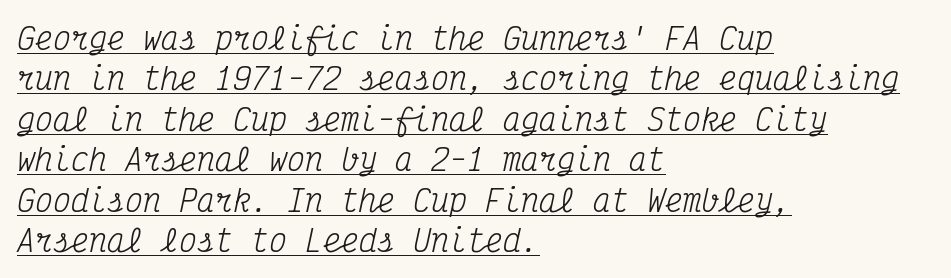
The letters are slanted; this is an italic face. Observe the serifs anchoring each vertical stroke in this sample. Every character here occupies the same horizontal width, giving the sample a typewriter-like rhythm. Looks like someone drew a line under every word here. Does extra space separate the letters? No, they use regular spacing. The line-height multiplier appears to be the usual default.
